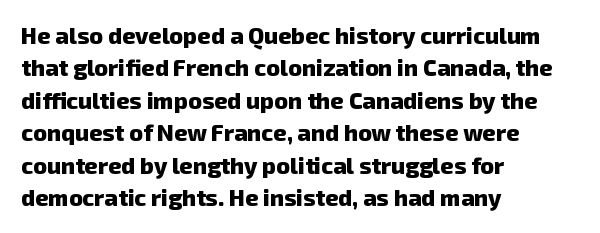
Q: Is the text bold? A: Yes.
Q: Is the text underlined? A: No.
Q: How is the paragraph aligned? A: Left-aligned.
Q: Is the spacing between letters normal or unusually wide? A: Normal.
Q: Is the spacing between lines tight, normal or loose? A: Normal.
